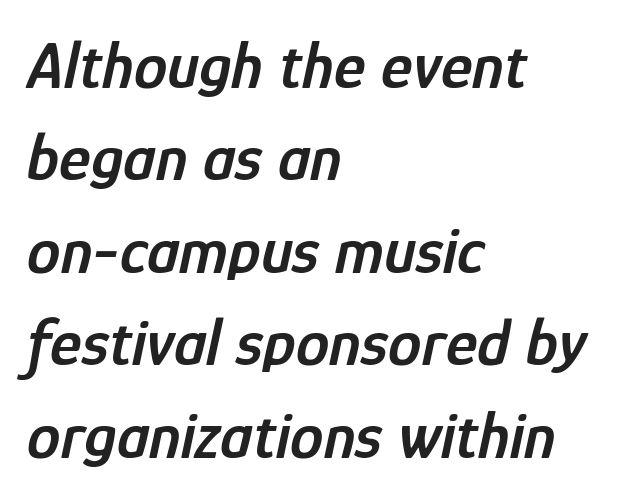
The image shows 67 px semibold, condensed type, italic (leaning right); set left-aligned, normal line spacing (1.38x), normal letter spacing, not underlined; low stroke contrast and a medium x-height.
